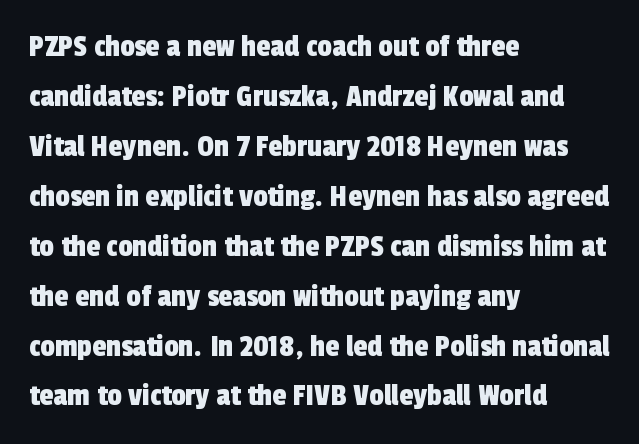
Q: Is the typeface a serif or a sans-serif typeface? A: Sans-serif.
Q: Is the text underlined? A: No.
Q: How is the paragraph aligned? A: Left-aligned.
Q: Is the spacing between letters normal or unusually wide? A: Normal.
Q: Is the spacing between lines tight, normal or loose? A: Normal.
Q: Width (condensed, normal, or wide)? A: Condensed.
Q: x-height? A: Medium.
Q: Monospaced? A: No.
